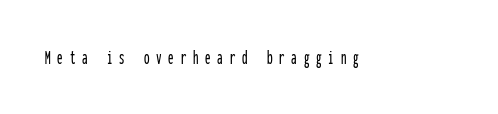
{"italic": "no", "underline": "no", "letter_spacing": "wide", "letter_spacing_em": 0.31, "glyph_px": 22}
